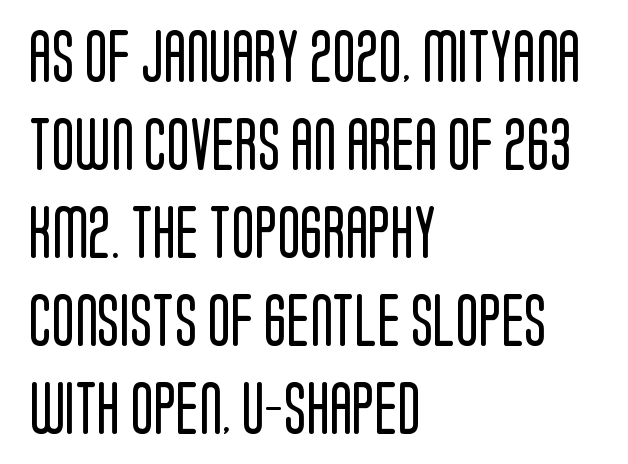
Q: Is the text bold? A: No.
Q: Is the text italic (slanted)? A: No, it is upright.
Q: Is the typeface a serif or a sans-serif typeface? A: Sans-serif.
Q: Is the text underlined? A: No.
Q: How is the paragraph aligned? A: Left-aligned.
Q: Is the spacing between letters normal or unusually wide? A: Normal.
Q: Is the spacing between lines tight, normal or loose? A: Normal.
Q: Width (condensed, normal, or wide)? A: Condensed.
Q: Stroke contrast? A: Low.
Q: x-height? A: Large.
Q: Monospaced? A: No.
